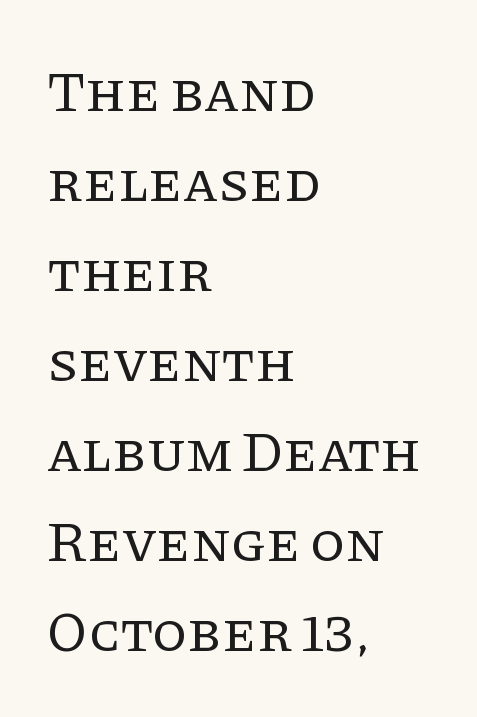
{"serif": "yes", "italic": "no", "bold": "no", "weight": "regular", "width": "normal", "stroke_contrast": "low", "x_height": "large", "monospaced": "no", "underline": "no", "align": "left", "line_spacing": "normal", "line_spacing_ratio": 1.58, "letter_spacing": "normal", "letter_spacing_em": 0.0, "glyph_px": 57}
